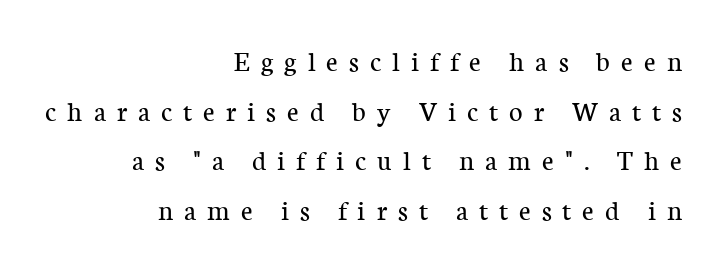
Which margin do the lines hug? The right one — the left edge is uneven. These lines are composed in type with serifs. A roman cut, with each character standing at attention. Here the glyphs are tracked loosely, breaking word shapes into spaced letters. Letters rest on an invisible, unmarked baseline.
